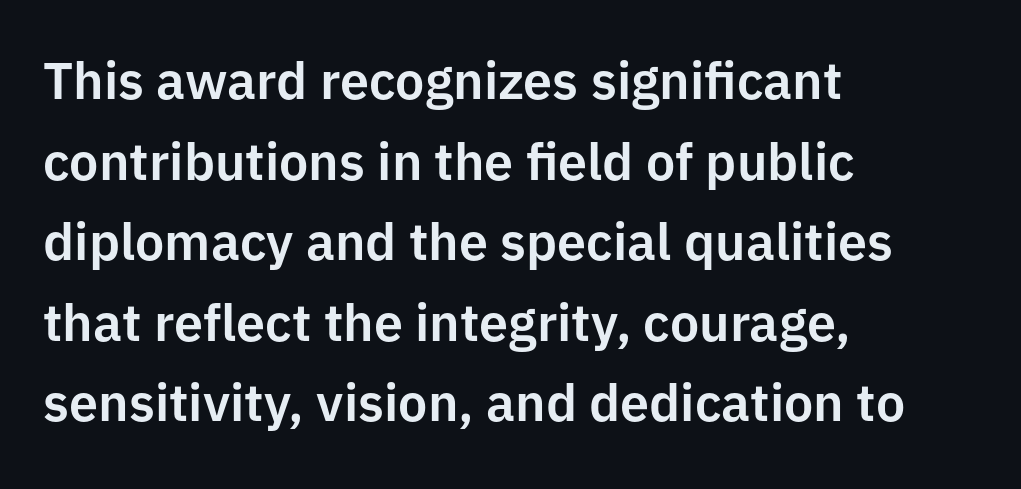
The image shows 52 px sans-serif type, upright; set left-aligned, normal line spacing (1.55x), normal letter spacing, not underlined; low stroke contrast and a medium x-height.
